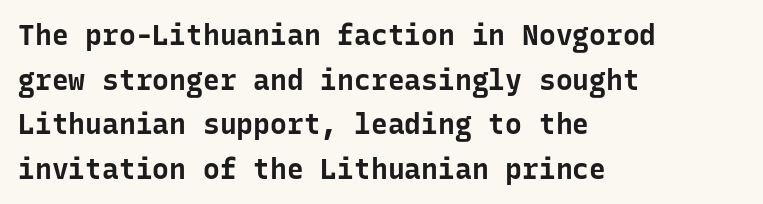
Q: Is the text bold? A: Yes.
Q: Is the text italic (slanted)? A: No, it is upright.
Q: Is the typeface a serif or a sans-serif typeface? A: Sans-serif.
Q: Is the text underlined? A: No.
Q: How is the paragraph aligned? A: Left-aligned.
Q: Is the spacing between letters normal or unusually wide? A: Normal.
Q: Is the spacing between lines tight, normal or loose? A: Normal.
Q: Width (condensed, normal, or wide)? A: Normal.
Q: Stroke contrast? A: Low.
Q: x-height? A: Medium.
Q: Monospaced? A: Yes.
